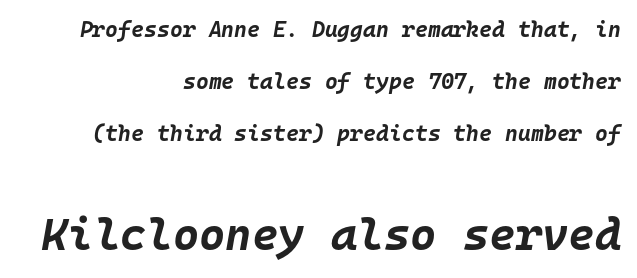
{"italic": "yes", "lean": "right", "slant_degrees": 10, "bold": "yes", "weight": "bold", "width": "normal", "stroke_contrast": "low", "x_height": "large", "monospaced": "yes", "underline": "no", "align": "right", "line_spacing": "loose", "line_spacing_ratio": 2.37, "letter_spacing": "normal", "letter_spacing_em": 0.0, "larger_block": "second", "size_ratio": 2.05, "glyph_px": 45}
